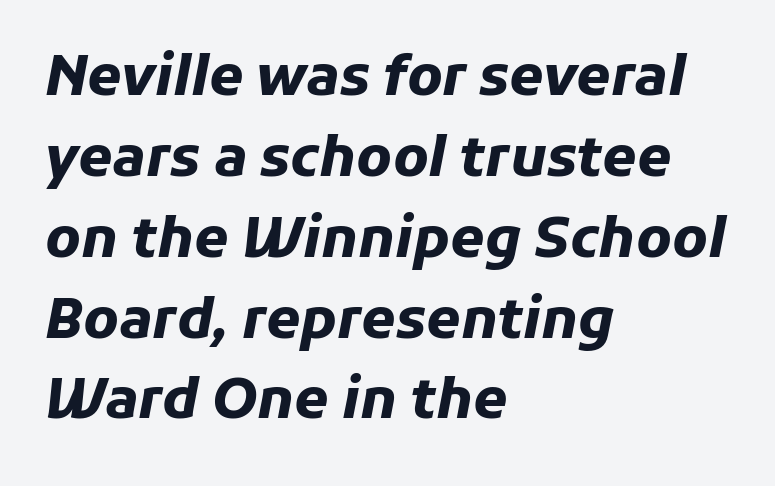
Q: Is the text bold? A: Yes.
Q: Is the text italic (slanted)? A: Yes, it leans right by about 11 degrees.
Q: Is the text underlined? A: No.
Q: How is the paragraph aligned? A: Left-aligned.
Q: Is the spacing between letters normal or unusually wide? A: Normal.
Q: Is the spacing between lines tight, normal or loose? A: Normal.
Q: Width (condensed, normal, or wide)? A: Normal.
Q: Stroke contrast? A: Low.
Q: x-height? A: Medium.
Q: Monospaced? A: No.
